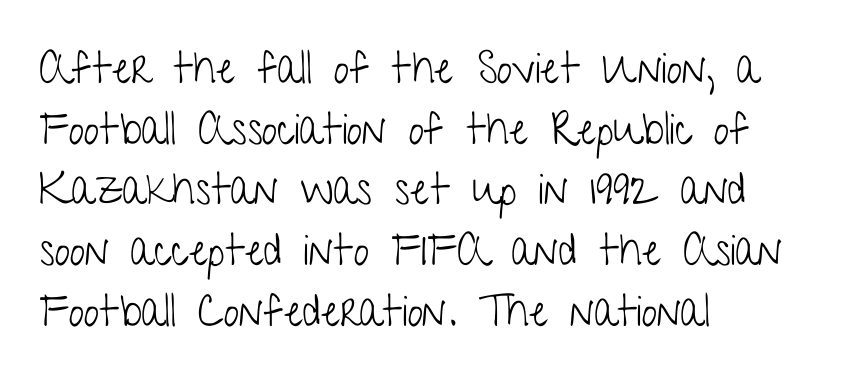
The image shows 44 px light, condensed sans-serif type, upright; set left-aligned, normal line spacing (1.38x), normal letter spacing, not underlined; low stroke contrast and a medium x-height.
